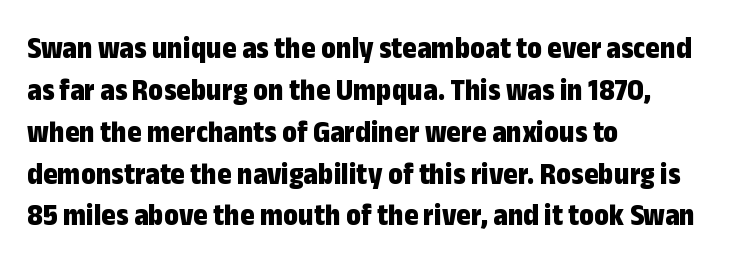
Q: Is the text bold? A: Yes.
Q: Is the text italic (slanted)? A: No, it is upright.
Q: Is the typeface a serif or a sans-serif typeface? A: Sans-serif.
Q: Is the text underlined? A: No.
Q: How is the paragraph aligned? A: Left-aligned.
Q: Is the spacing between letters normal or unusually wide? A: Normal.
Q: Is the spacing between lines tight, normal or loose? A: Normal.
Q: Width (condensed, normal, or wide)? A: Condensed.
Q: Stroke contrast? A: Low.
Q: x-height? A: Medium.
Q: Monospaced? A: No.
